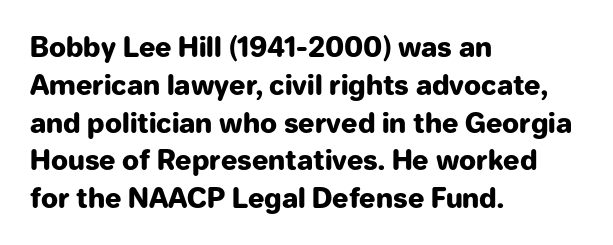
Line spacing here is normal. The baseline area is clear. This sample uses an upright cut, with every glyph sitting square on the baseline. These lines keep a tight, regular rhythm from letter to letter. Line beginnings align vertically; line endings do not.
